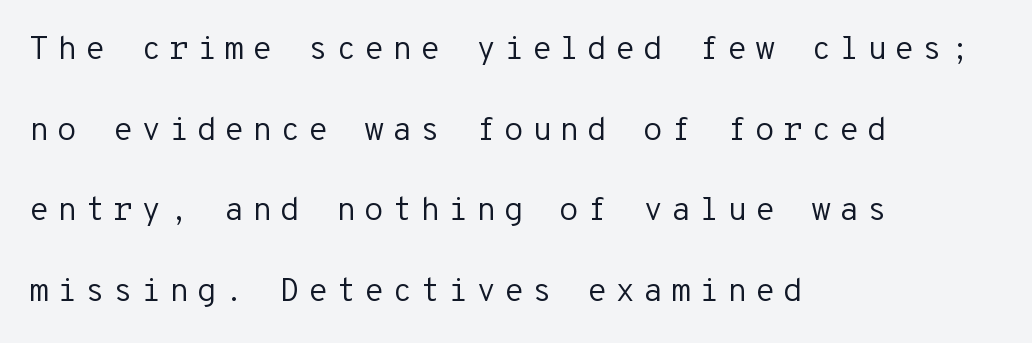
Q: Is the text bold? A: No.
Q: Is the text italic (slanted)? A: No, it is upright.
Q: Is the typeface a serif or a sans-serif typeface? A: Sans-serif.
Q: Is the text underlined? A: No.
Q: How is the paragraph aligned? A: Left-aligned.
Q: Is the spacing between letters normal or unusually wide? A: Unusually wide.
Q: Is the spacing between lines tight, normal or loose? A: Loose.
Q: Width (condensed, normal, or wide)? A: Normal.
Q: Stroke contrast? A: Low.
Q: x-height? A: Medium.
Q: Monospaced? A: Yes.
